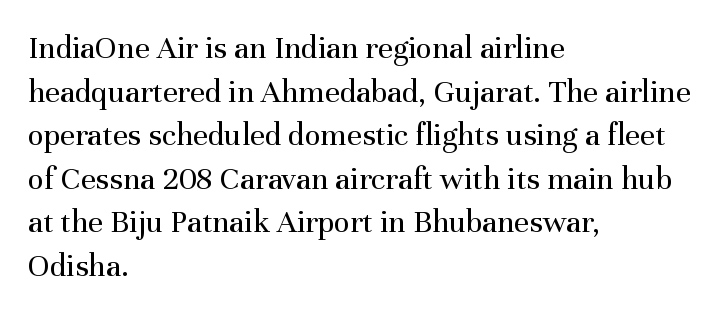
The image shows 33 px regular-weight serif type, upright; set left-aligned, normal line spacing (1.32x), normal letter spacing, not underlined; medium stroke contrast and a medium x-height.
